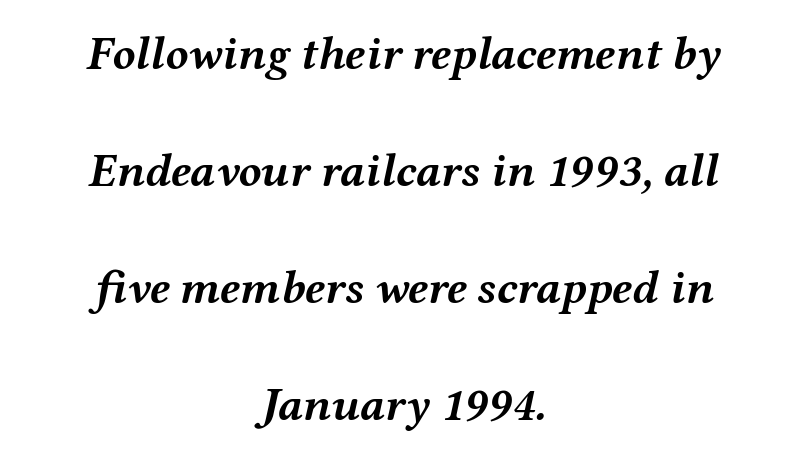
The letters sit at their default tracking, neither squeezed nor spread. The lines are spread far apart with generous leading. Do the characters align in a grid? No, the font is proportional. What weight is shown? A full bold with thick strokes.
